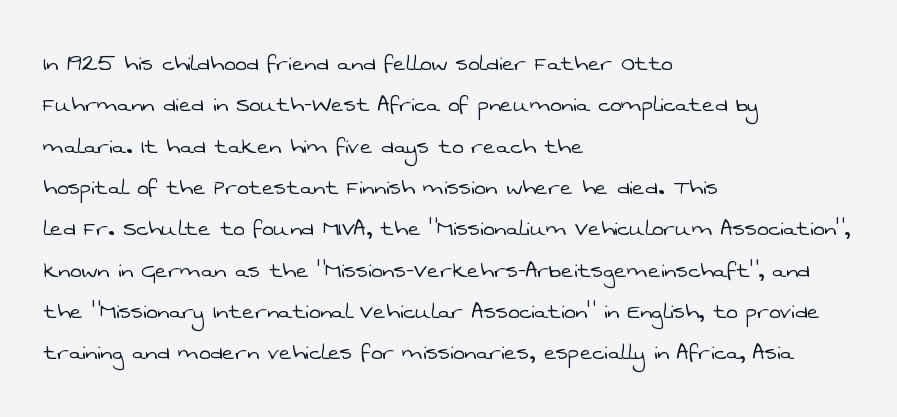
Q: Is the text bold? A: No.
Q: Is the text underlined? A: No.
Q: How is the paragraph aligned? A: Left-aligned.
Q: Is the spacing between letters normal or unusually wide? A: Normal.
Q: Is the spacing between lines tight, normal or loose? A: Normal.
